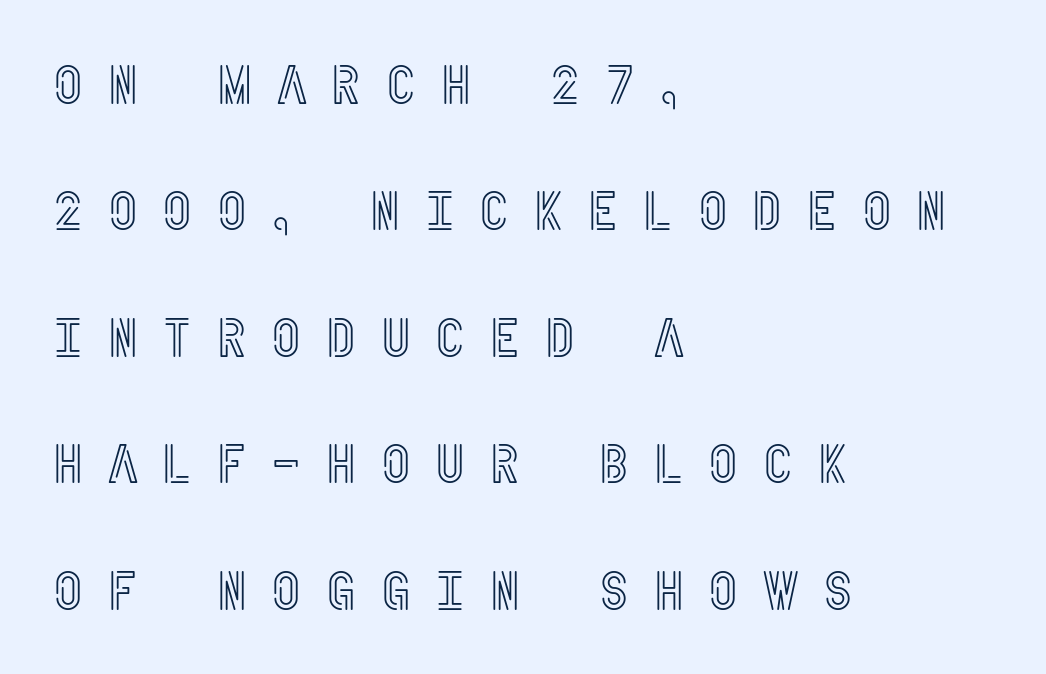
Q: Is the text italic (slanted)? A: No, it is upright.
Q: Is the text underlined? A: No.
Q: How is the paragraph aligned? A: Left-aligned.
Q: Is the spacing between letters normal or unusually wide? A: Unusually wide.
Q: Is the spacing between lines tight, normal or loose? A: Loose.
Q: Width (condensed, normal, or wide)? A: Condensed.
Q: x-height? A: Large.
